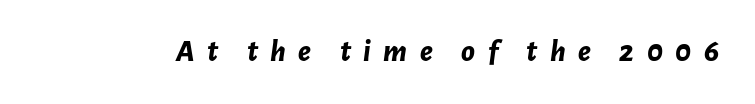
{"italic": "yes", "lean": "right", "slant_degrees": 7, "bold": "yes", "weight": "bold", "width": "normal", "stroke_contrast": "low", "x_height": "medium", "monospaced": "no", "underline": "no", "letter_spacing": "wide", "letter_spacing_em": 0.4, "glyph_px": 31}
